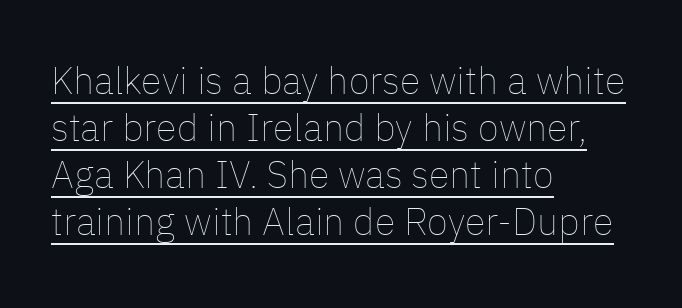
The image shows 38 px thin type, upright; set left-aligned, line spacing 1.24x, normal letter spacing, underlined; low stroke contrast and a medium x-height.
